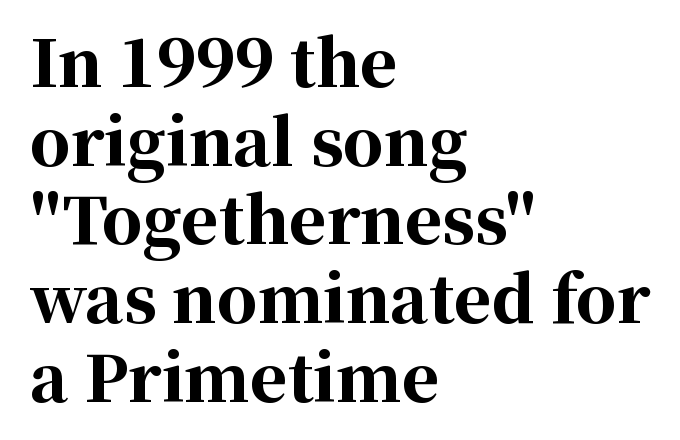
Q: Is the text bold? A: Yes.
Q: Is the text italic (slanted)? A: No, it is upright.
Q: Is the typeface a serif or a sans-serif typeface? A: Serif.
Q: Is the text underlined? A: No.
Q: How is the paragraph aligned? A: Left-aligned.
Q: Is the spacing between letters normal or unusually wide? A: Normal.
Q: Width (condensed, normal, or wide)? A: Normal.
Q: Stroke contrast? A: High.
Q: x-height? A: Medium.
Q: Monospaced? A: No.
